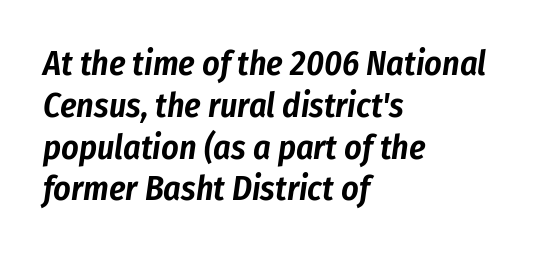
{"italic": "yes", "lean": "right", "slant_degrees": 8, "width": "condensed", "stroke_contrast": "low", "x_height": "medium", "monospaced": "no", "underline": "no", "align": "left", "line_spacing_ratio": 1.23, "letter_spacing": "normal", "letter_spacing_em": 0.0, "glyph_px": 34}
